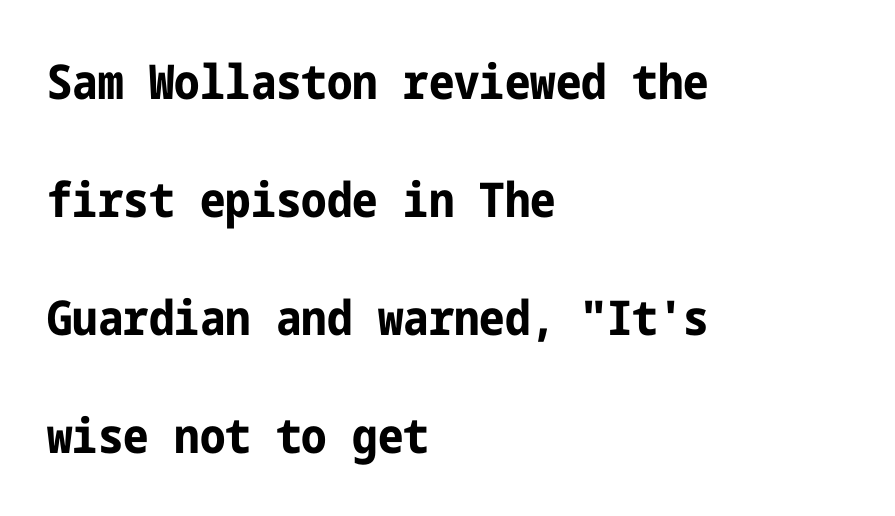
The strip under each line holds only bare page. The face used here is rendered with its standard letterfit. The typesetter chose a ragged-right arrangement here. Regarding leading, the lines here are spaced well apart. Nothing sits at the stroke ends, so this counts as sans-serif. In terms of posture, this sample is upright.
